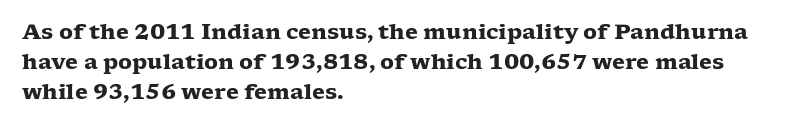
The font's upright variant was chosen for this text. These lines keep a tight, regular rhythm from letter to letter. Notice how thick the strokes are: this is what a full bold looks like. These lines sit exactly where default settings would place them.
